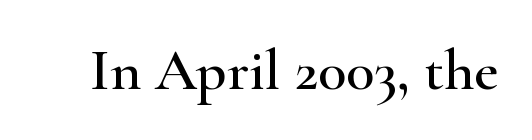
{"serif": "yes", "italic": "no", "width": "wide", "stroke_contrast": "high", "x_height": "small", "monospaced": "no", "underline": "no", "letter_spacing": "normal", "letter_spacing_em": 0.0, "glyph_px": 59}
